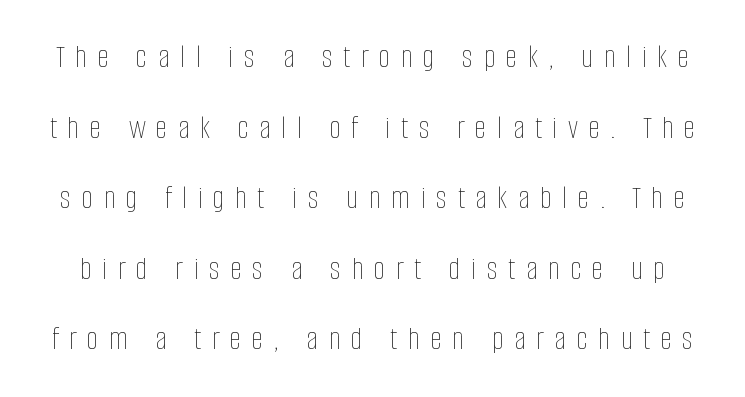
Q: Is the text bold? A: No.
Q: Is the text italic (slanted)? A: No, it is upright.
Q: Is the text underlined? A: No.
Q: Is the spacing between letters normal or unusually wide? A: Unusually wide.
Q: Is the spacing between lines tight, normal or loose? A: Loose.
Q: Width (condensed, normal, or wide)? A: Condensed.
Q: Stroke contrast? A: Low.
Q: x-height? A: Large.
Q: Monospaced? A: No.
